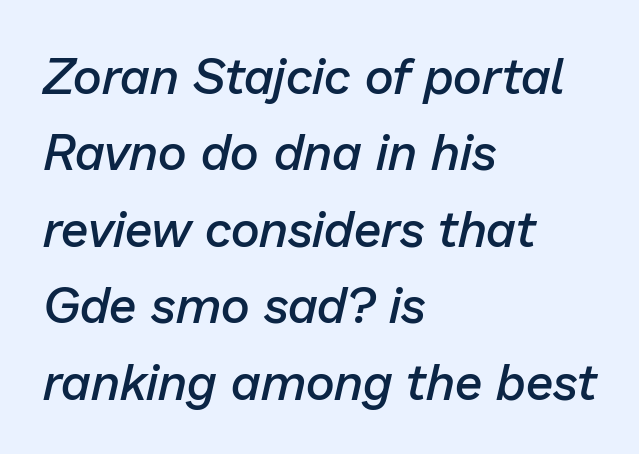
{"italic": "yes", "lean": "right", "slant_degrees": 13, "bold": "semi", "weight": "semibold", "width": "normal", "stroke_contrast": "low", "x_height": "medium", "monospaced": "no", "underline": "no", "align": "left", "line_spacing": "normal", "line_spacing_ratio": 1.53, "letter_spacing": "normal", "letter_spacing_em": 0.0, "glyph_px": 50}
